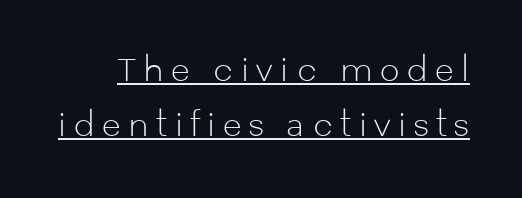
Q: Is the text bold? A: No.
Q: Is the text italic (slanted)? A: No, it is upright.
Q: Is the typeface a serif or a sans-serif typeface? A: Sans-serif.
Q: Is the text underlined? A: Yes.
Q: Is the spacing between letters normal or unusually wide? A: Unusually wide.
Q: Width (condensed, normal, or wide)? A: Normal.
Q: Stroke contrast? A: Low.
Q: x-height? A: Medium.
Q: Monospaced? A: No.
